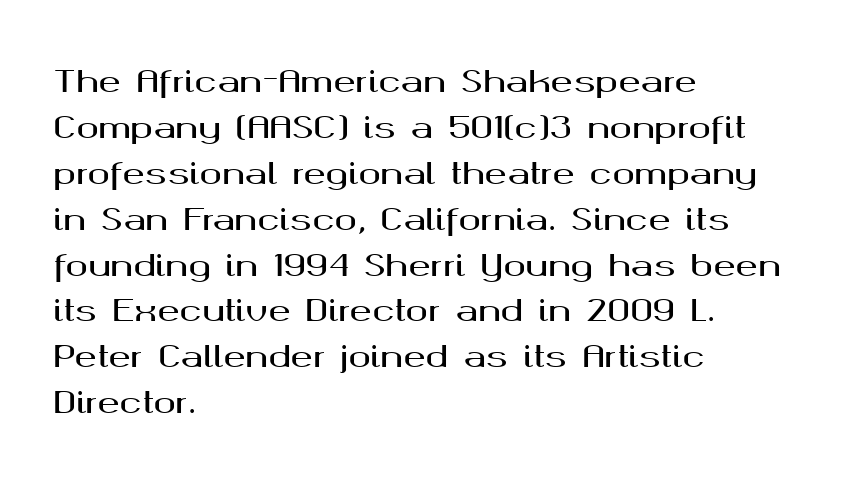
Compared with typical paragraphs, the rows here are spaced about the same. Underline: absent. Which margin do the lines hug? The left one — the right edge is uneven. Spacing between characters is what you'd get straight out of the box. Spacing verdict: proportional, widths tailored to each character.
